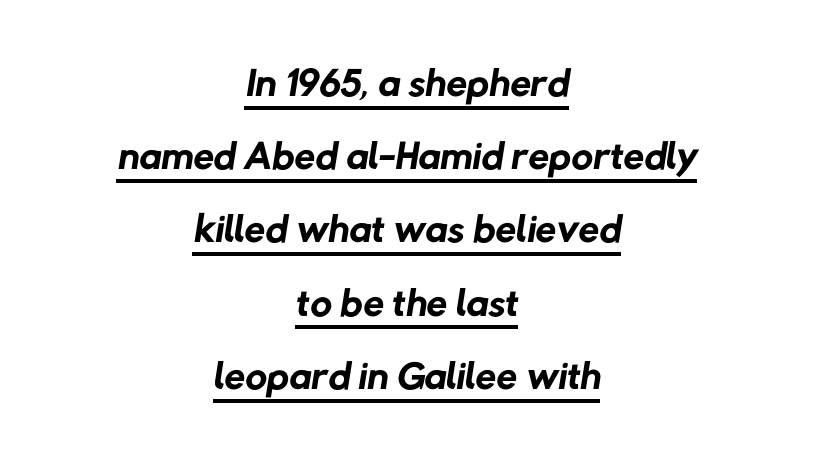
The characters are drawn with everyday or finer stroke widths. A typesetter would call this zero additional tracking. This sample has the flowing, uneven cadence of proportional lettering. Typographically, this falls in the sans-serif category.
